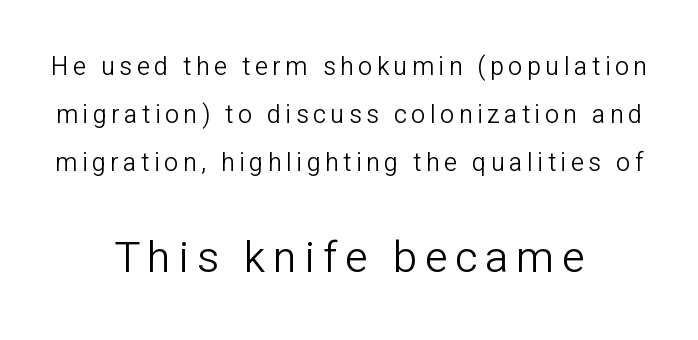
The specimen omits any rule beneath the text block's lines. The line-height multiplier appears high, well above default. Bold? No — there's no thickening of the strokes. Grotesque or geometric, the face here clearly has no serifs. The designer gave the closing block more size than the opening block.
